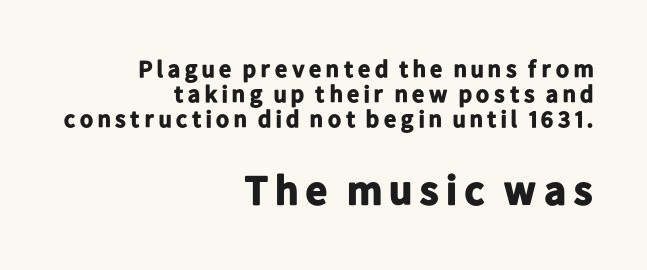
{"serif": "no", "italic": "no", "bold": "yes", "weight": "bold", "width": "normal", "stroke_contrast": "low", "x_height": "medium", "monospaced": "no", "underline": "no", "align": "right", "line_spacing": "tight", "line_spacing_ratio": 1.05, "larger_block": "second", "size_ratio": 1.75, "glyph_px": 42}
